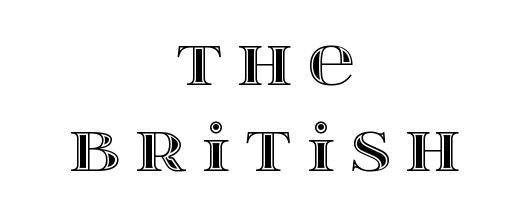
{"italic": "no", "width": "wide", "x_height": "large", "monospaced": "no", "underline": "no", "align": "center", "line_spacing": "normal", "line_spacing_ratio": 1.32, "letter_spacing": "wide", "letter_spacing_em": 0.23, "glyph_px": 65}
